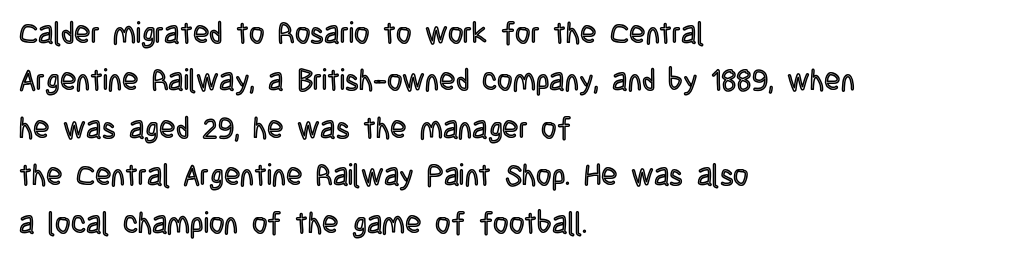
Each word holds together tightly as a unit, with standard inter-letter gaps. Summary of vertical rhythm: regular, with standard interline spacing. These lines are rendered in a variable-pitch font. Layout note: lines flush left. Just letters on the line, the space beneath them empty. Quick note: not italic, upright.
